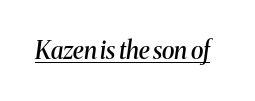
Q: Is the text bold? A: Semi-bold.
Q: Is the text italic (slanted)? A: Yes, it leans right by about 8 degrees.
Q: Is the text underlined? A: Yes.
Q: Is the spacing between letters normal or unusually wide? A: Normal.
